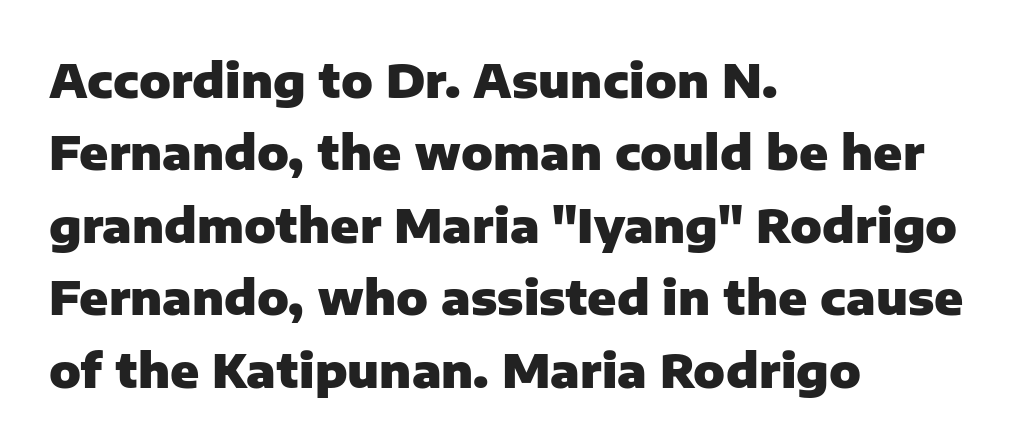
The image shows 47 px heavy sans-serif type, upright; set left-aligned, normal line spacing (1.54x), normal letter spacing, not underlined; low stroke contrast and a medium x-height.
